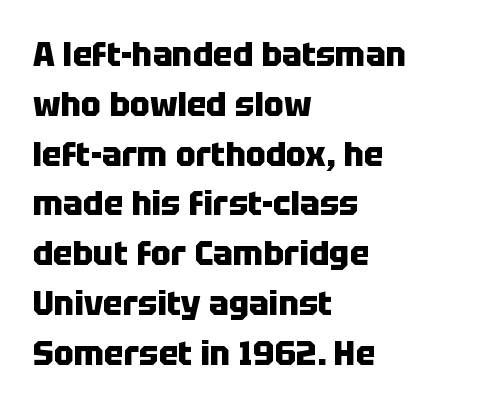
The image shows 33 px heavy sans-serif type, upright; set left-aligned, normal line spacing (1.51x), normal letter spacing, not underlined; low stroke contrast and a large x-height.
